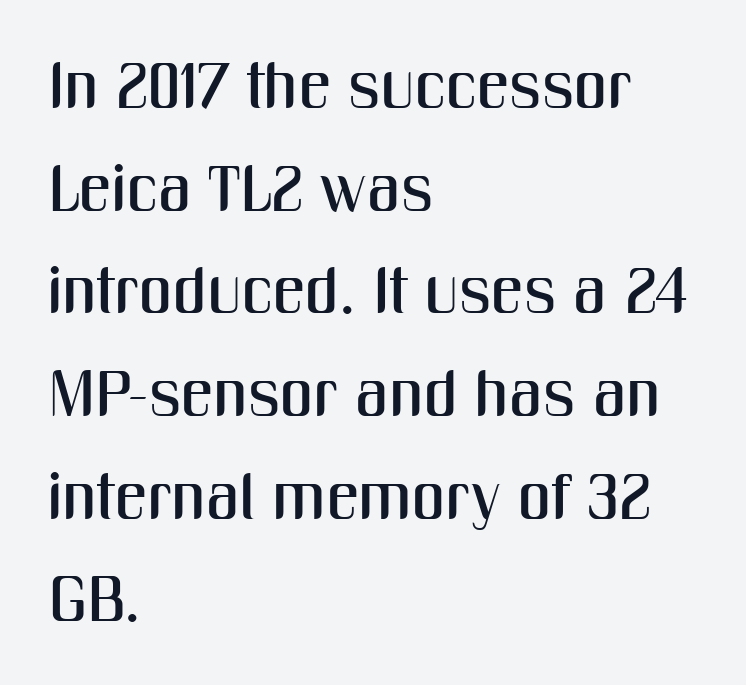
{"serif": "no", "italic": "no", "width": "condensed", "stroke_contrast": "medium", "x_height": "medium", "monospaced": "no", "underline": "no", "align": "left", "line_spacing": "normal", "line_spacing_ratio": 1.58, "letter_spacing": "normal", "letter_spacing_em": 0.0, "glyph_px": 65}
